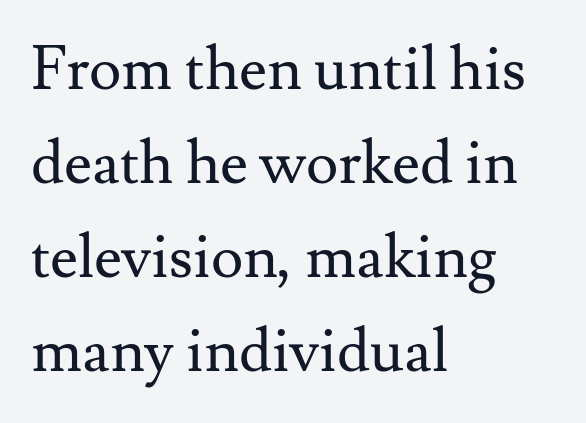
{"serif": "yes", "italic": "no", "bold": "no", "weight": "regular", "width": "normal", "stroke_contrast": "medium", "x_height": "small", "monospaced": "no", "underline": "no", "align": "left", "line_spacing": "normal", "line_spacing_ratio": 1.54, "letter_spacing": "normal", "letter_spacing_em": 0.0, "glyph_px": 61}
